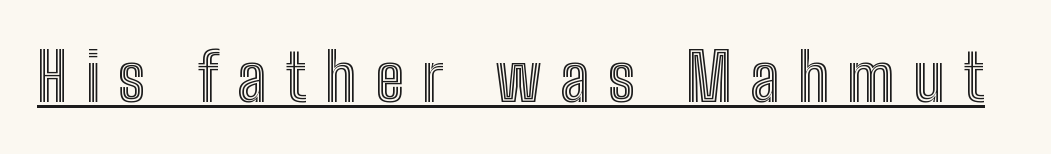
The sample's only ornament is a line tracing under the words. What stands out about the letter spacing? Its width — letters are far apart. Varying glyph widths throughout — classic text-font behaviour. Is there any slant? The stems are plumb.
